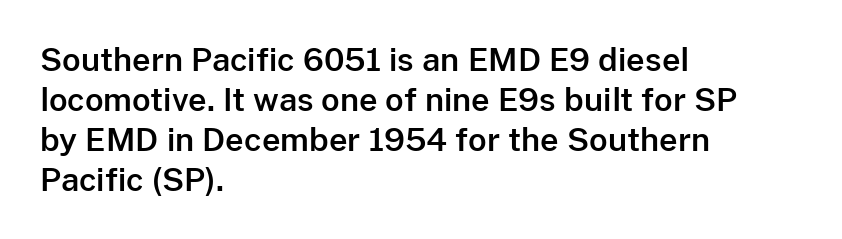
{"serif": "no", "italic": "no", "width": "normal", "stroke_contrast": "low", "x_height": "medium", "monospaced": "no", "underline": "no", "align": "left", "line_spacing": "normal", "line_spacing_ratio": 1.25, "letter_spacing": "normal", "letter_spacing_em": 0.0, "glyph_px": 32}
